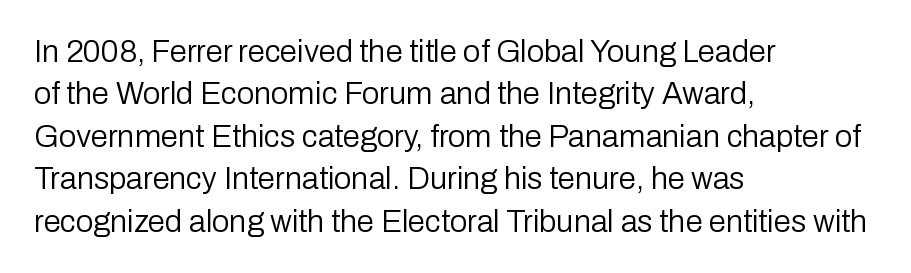
Nope, no serifs anywhere on these letters. Notice how descenders clear the ascenders below comfortably — that's standard leading. Letters have the restrained weight of plain body copy at most. Just letters on the line, the space beneath them empty.
